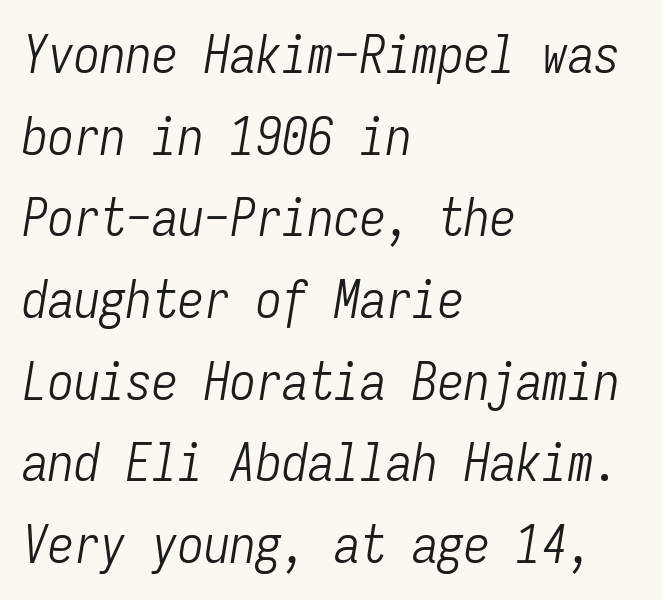
{"italic": "yes", "lean": "right", "slant_degrees": 9, "bold": "no", "weight": "light", "width": "condensed", "stroke_contrast": "low", "x_height": "medium", "monospaced": "yes", "underline": "no", "align": "left", "line_spacing": "normal", "line_spacing_ratio": 1.57, "letter_spacing": "normal", "letter_spacing_em": 0.0, "glyph_px": 52}
